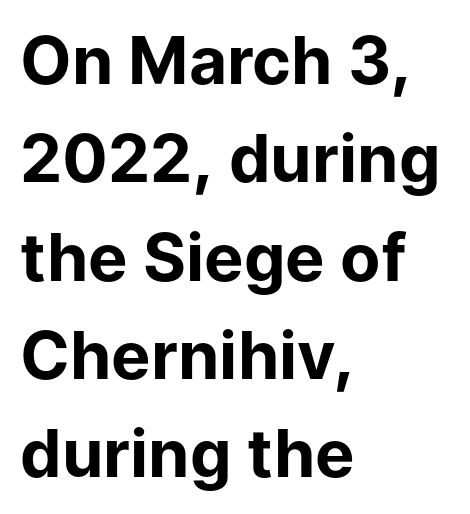
Q: Is the text bold? A: Yes.
Q: Is the text italic (slanted)? A: No, it is upright.
Q: Is the typeface a serif or a sans-serif typeface? A: Sans-serif.
Q: Is the text underlined? A: No.
Q: How is the paragraph aligned? A: Left-aligned.
Q: Is the spacing between letters normal or unusually wide? A: Normal.
Q: Is the spacing between lines tight, normal or loose? A: Normal.
Q: Width (condensed, normal, or wide)? A: Normal.
Q: Stroke contrast? A: Low.
Q: x-height? A: Medium.
Q: Monospaced? A: No.
